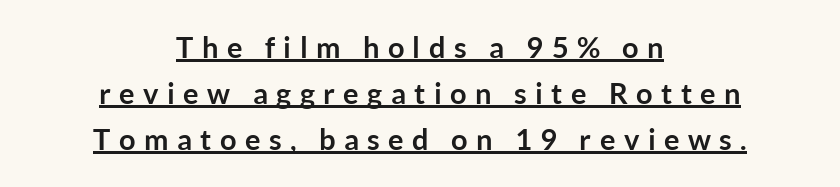
{"serif": "no", "italic": "no", "bold": "yes", "weight": "semibold", "width": "normal", "stroke_contrast": "low", "x_height": "medium", "monospaced": "no", "underline": "yes", "align": "center", "line_spacing": "normal", "line_spacing_ratio": 1.59, "letter_spacing": "wide", "letter_spacing_em": 0.29, "glyph_px": 29}
